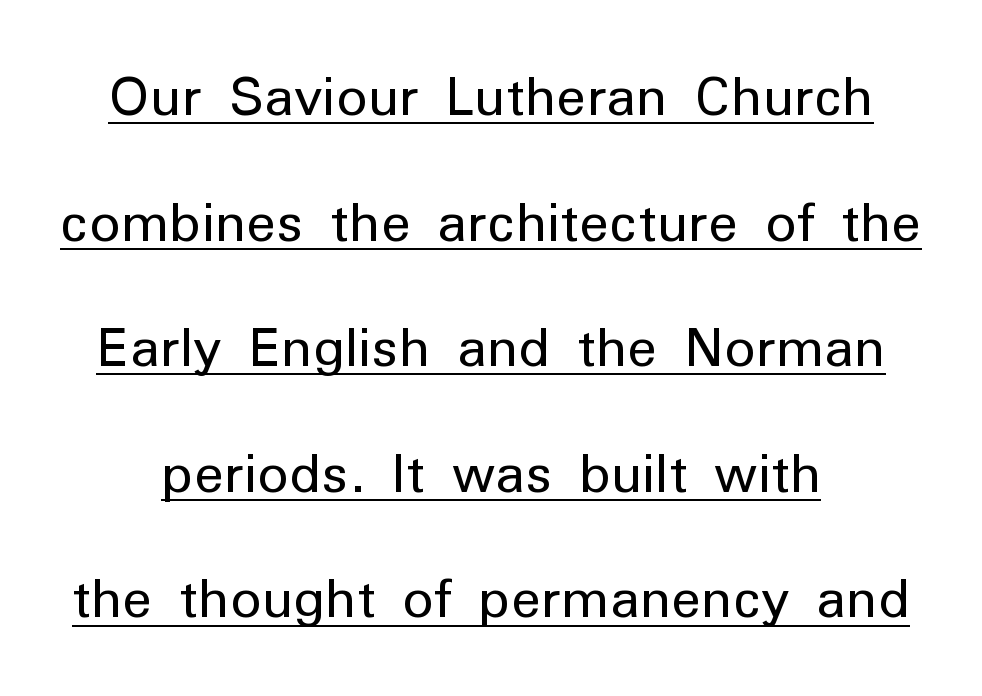
I'd call this a sans setting — the letters go barefoot. The gaps between neighbouring characters are ordinary and unremarkable. The lettering stays uniformly vertical, giving the passage a roman look. Stroke mass is kept to a normal reading level or below. Beneath each row of characters lies a ruled line.
